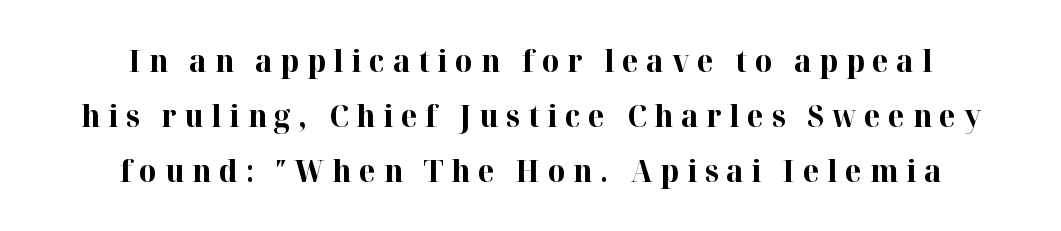
The image shows 30 px bold serif type, upright; set centered, line spacing 1.84x, unusually wide letter spacing (+0.26 em), not underlined; high stroke contrast and a medium x-height.
